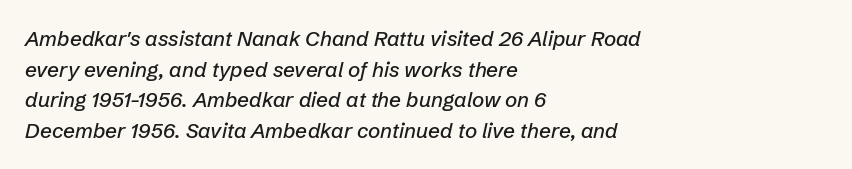
Style check: oblique. If you measured baseline to baseline, you'd find a middling distance. All the whitespace from short lines collects on the right. The space directly below the letters is spotless.
